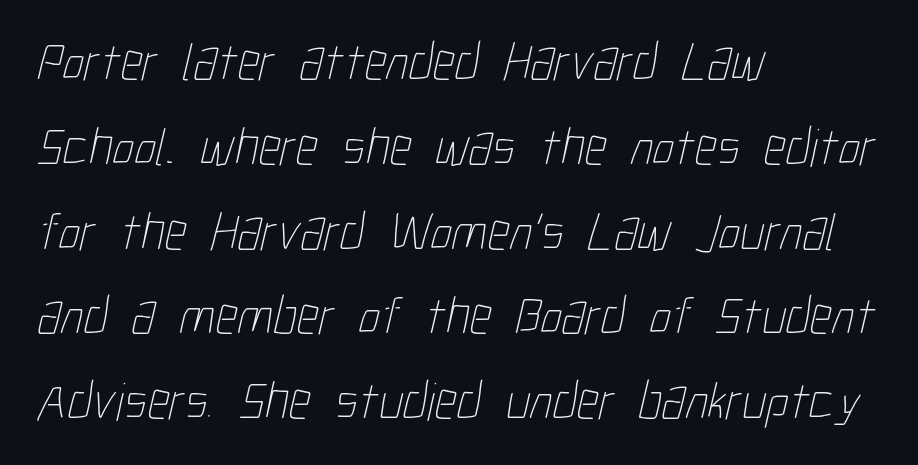
{"bold": "no", "weight": "thin", "width": "condensed", "stroke_contrast": "low", "x_height": "medium", "monospaced": "no", "underline": "no", "align": "left", "line_spacing": "normal", "line_spacing_ratio": 1.57, "letter_spacing": "normal", "letter_spacing_em": 0.0, "glyph_px": 54}
